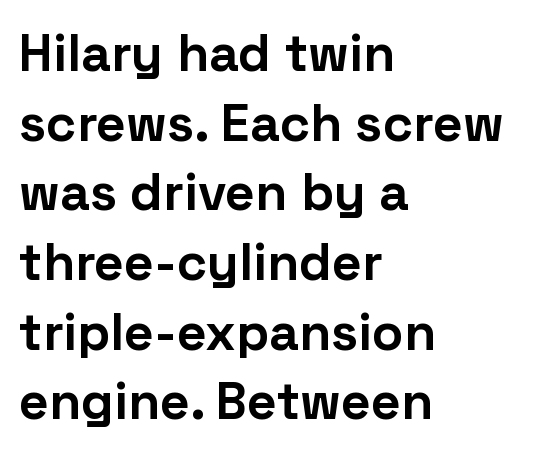
Q: Is the text bold? A: Yes.
Q: Is the text italic (slanted)? A: No, it is upright.
Q: Is the typeface a serif or a sans-serif typeface? A: Sans-serif.
Q: Is the text underlined? A: No.
Q: How is the paragraph aligned? A: Left-aligned.
Q: Is the spacing between letters normal or unusually wide? A: Normal.
Q: Is the spacing between lines tight, normal or loose? A: Normal.
Q: Width (condensed, normal, or wide)? A: Normal.
Q: Stroke contrast? A: Low.
Q: x-height? A: Medium.
Q: Monospaced? A: No.
